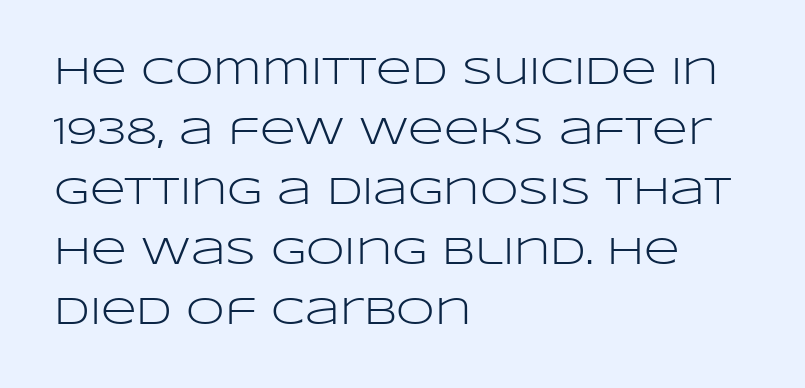
{"serif": "no", "italic": "no", "bold": "no", "weight": "light", "width": "wide", "stroke_contrast": "low", "x_height": "large", "monospaced": "no", "underline": "no", "align": "left", "line_spacing": "normal", "line_spacing_ratio": 1.54, "letter_spacing": "normal", "letter_spacing_em": 0.0, "glyph_px": 39}
